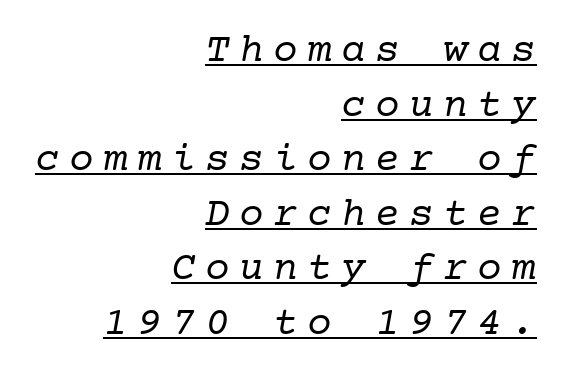
Q: Is the text bold? A: No.
Q: Is the typeface a serif or a sans-serif typeface? A: Serif.
Q: Is the text underlined? A: Yes.
Q: How is the paragraph aligned? A: Right-aligned.
Q: Is the spacing between letters normal or unusually wide? A: Unusually wide.
Q: Is the spacing between lines tight, normal or loose? A: Normal.
Q: Width (condensed, normal, or wide)? A: Normal.
Q: Stroke contrast? A: Low.
Q: x-height? A: Medium.
Q: Monospaced? A: Yes.
